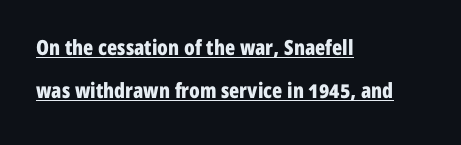
{"italic": "no", "bold": "yes", "underline": "yes", "align": "left", "line_spacing": "loose", "line_spacing_ratio": 2.03, "letter_spacing": "normal", "letter_spacing_em": 0.0, "glyph_px": 21}
